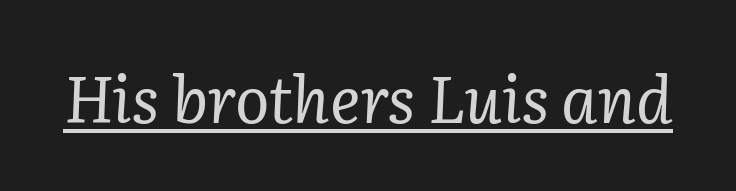
The image shows 64 px regular-weight serif type, italic (leaning right); set normal letter spacing, underlined; low stroke contrast and a medium x-height.
